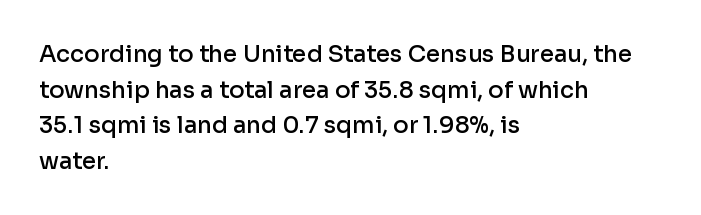
Notice how the passage keeps a crisp vertical edge on the left only. You could call the tracking neutral — neither tight nor loose. Compared with an ordinary text face, these strokes are moderately heavier — a semibold. No italicization has been applied; the sample stays upright.
